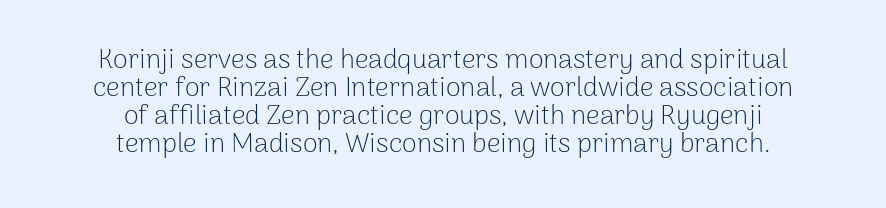
One glance says dense: line gaps are narrower than usual. Unlike italic type, these characters show no tilt at all. The typeface has the unassuming heft of standard copy or less. Casual observation: everything's sitting right in the middle.
